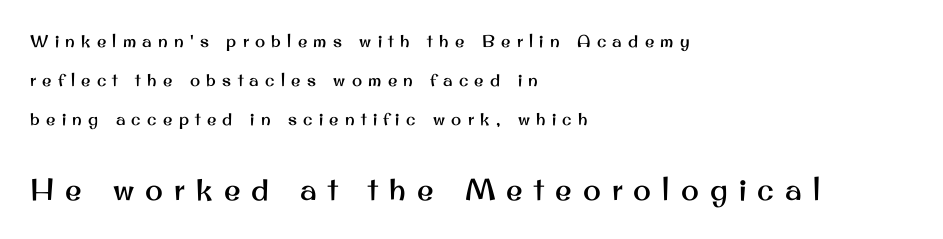
{"serif": "no", "italic": "no", "width": "normal", "stroke_contrast": "medium", "x_height": "small", "monospaced": "no", "underline": "no", "align": "left", "line_spacing": "loose", "line_spacing_ratio": 2.28, "letter_spacing": "wide", "letter_spacing_em": 0.37, "larger_block": "second", "size_ratio": 1.76, "glyph_px": 30}
